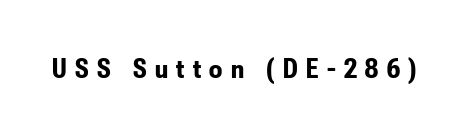
The designer went with a sans here, leaving each stem footless. Bare-footed words on every line. Spacing verdict: proportional, widths tailored to each character. Words appear elongated and porous because spacing is wide. Ordinary non-slanted type is in use. You'd pick this weight for a headline — it's a proper bold.
